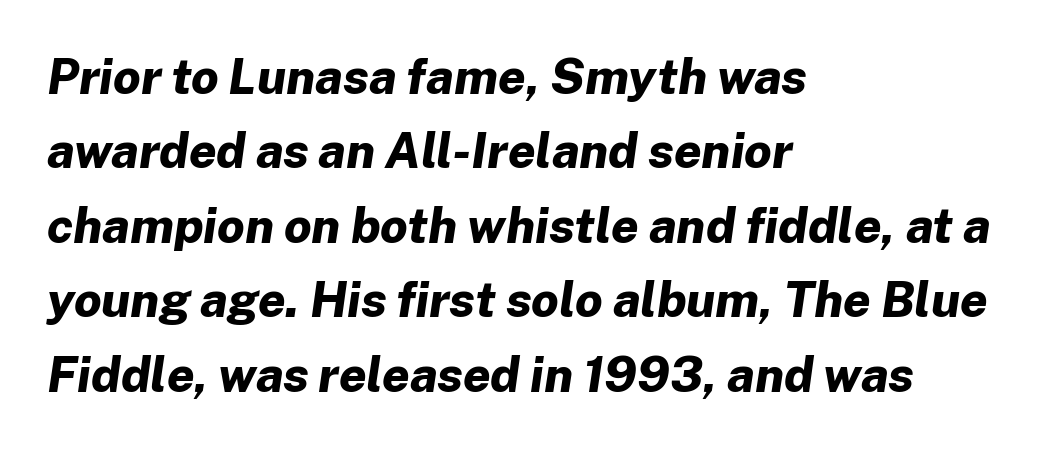
{"italic": "yes", "lean": "right", "slant_degrees": 8, "bold": "yes", "weight": "bold", "width": "normal", "stroke_contrast": "low", "x_height": "medium", "monospaced": "no", "underline": "no", "align": "left", "line_spacing": "normal", "line_spacing_ratio": 1.52, "letter_spacing": "normal", "letter_spacing_em": 0.0, "glyph_px": 49}
